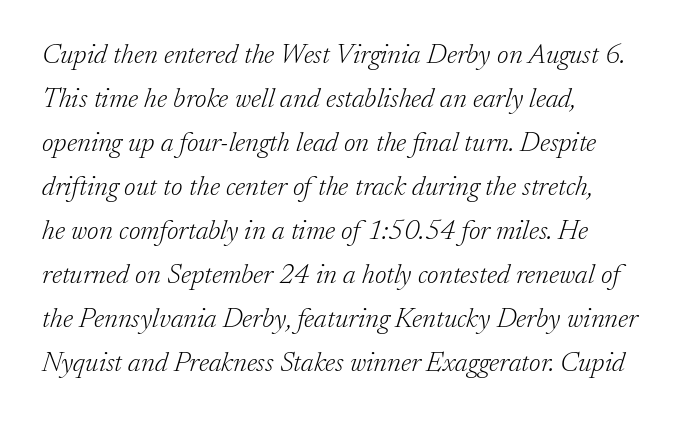
The image shows 28 px light serif type, italic (leaning right); set left-aligned, normal line spacing (1.57x), normal letter spacing, not underlined; low stroke contrast and a small x-height.
